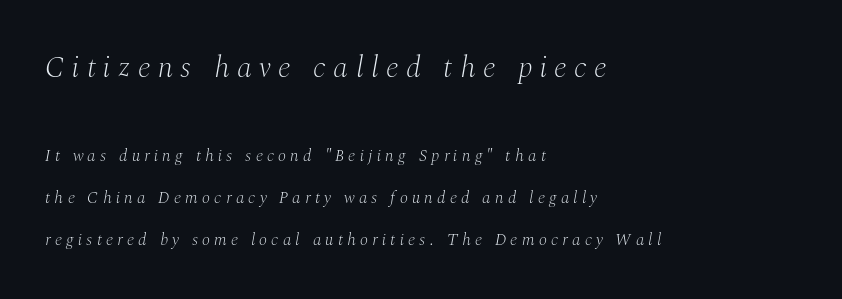
The image shows 30 px light serif type, italic (leaning right); set left-aligned, loose line spacing (2.47x), unusually wide letter spacing (+0.25 em), not underlined; the first (top) block is 1.76x larger; medium stroke contrast and a medium x-height.
